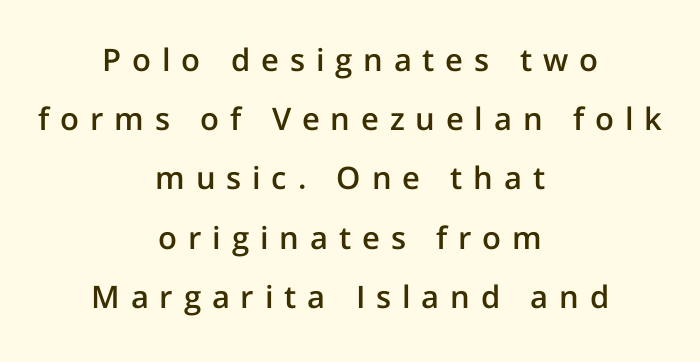
Q: Is the text bold? A: Semi-bold.
Q: Is the text italic (slanted)? A: No, it is upright.
Q: Is the typeface a serif or a sans-serif typeface? A: Sans-serif.
Q: Is the text underlined? A: No.
Q: How is the paragraph aligned? A: Centered.
Q: Is the spacing between letters normal or unusually wide? A: Unusually wide.
Q: Is the spacing between lines tight, normal or loose? A: Loose.
Q: Width (condensed, normal, or wide)? A: Normal.
Q: Stroke contrast? A: Low.
Q: x-height? A: Medium.
Q: Monospaced? A: No.
